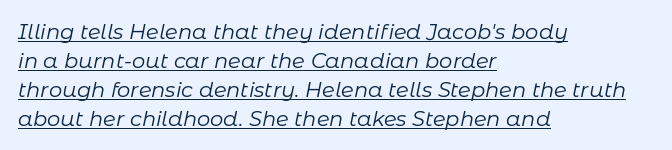
Q: Is the text bold? A: No.
Q: Is the text italic (slanted)? A: Yes, it leans right by about 11 degrees.
Q: Is the text underlined? A: Yes.
Q: How is the paragraph aligned? A: Left-aligned.
Q: Is the spacing between letters normal or unusually wide? A: Normal.
Q: Is the spacing between lines tight, normal or loose? A: Normal.
